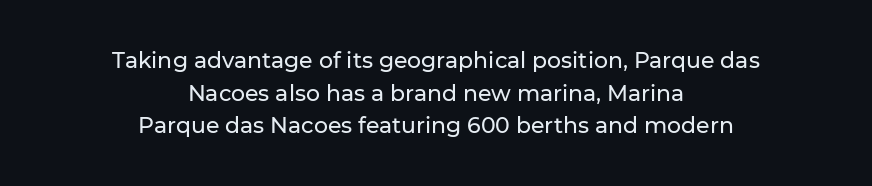
Q: Is the text italic (slanted)? A: No, it is upright.
Q: Is the text underlined? A: No.
Q: How is the paragraph aligned? A: Centered.
Q: Is the spacing between letters normal or unusually wide? A: Normal.
Q: Is the spacing between lines tight, normal or loose? A: Normal.
